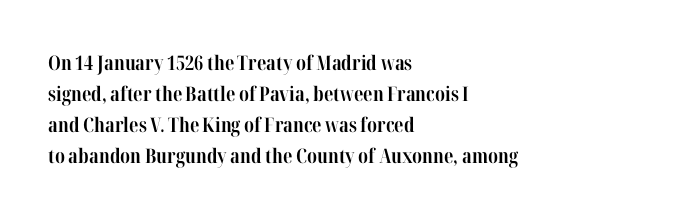
{"italic": "no", "bold": "yes", "underline": "no", "align": "left", "line_spacing": "normal", "line_spacing_ratio": 1.55, "letter_spacing": "normal", "letter_spacing_em": 0.0, "glyph_px": 20}
